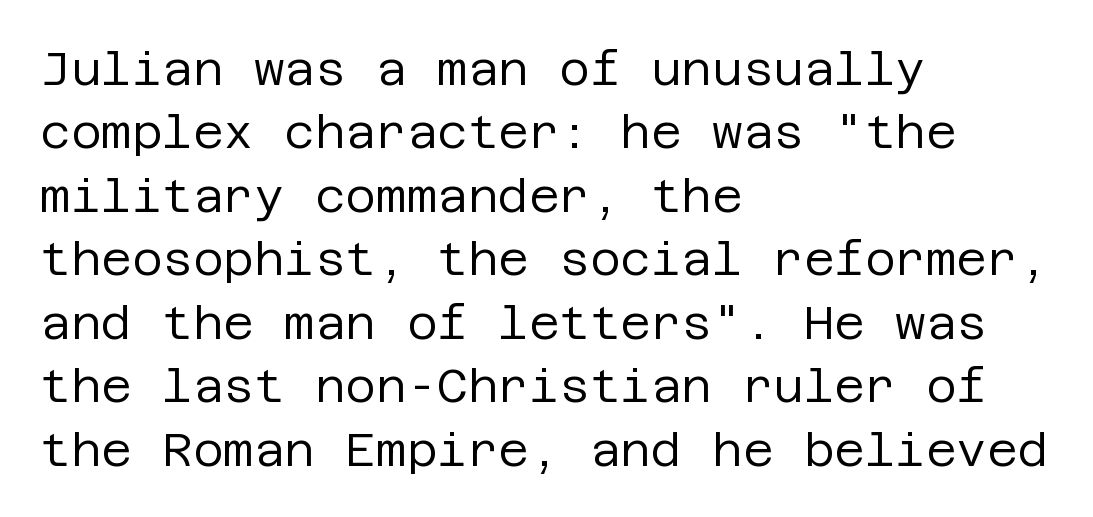
Q: Is the text bold? A: No.
Q: Is the text italic (slanted)? A: No, it is upright.
Q: Is the typeface a serif or a sans-serif typeface? A: Sans-serif.
Q: Is the text underlined? A: No.
Q: How is the paragraph aligned? A: Left-aligned.
Q: Is the spacing between letters normal or unusually wide? A: Normal.
Q: Is the spacing between lines tight, normal or loose? A: Normal.
Q: Width (condensed, normal, or wide)? A: Normal.
Q: Stroke contrast? A: Low.
Q: x-height? A: Large.
